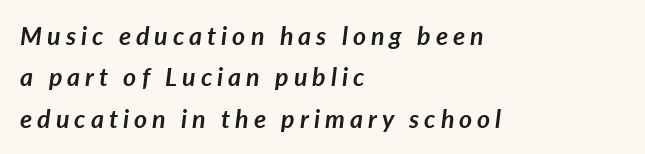
Q: Is the text bold? A: Yes.
Q: Is the text italic (slanted)? A: Yes, it leans right by about 7 degrees.
Q: Is the text underlined? A: No.
Q: How is the paragraph aligned? A: Left-aligned.
Q: Is the spacing between letters normal or unusually wide? A: Unusually wide.
Q: Is the spacing between lines tight, normal or loose? A: Normal.
